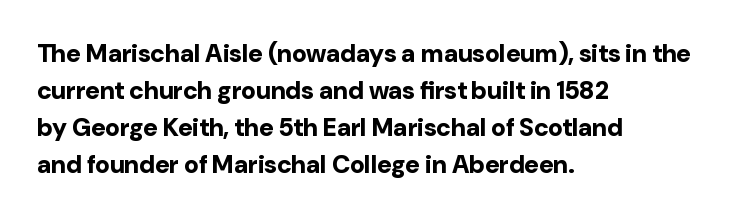
Horizontally, the lines are justified to the leading edge only. These words are printed bold, with thick strokes throughout. These lines sit exactly where default settings would place them. Every character sits straight up, as roman type does. Beneath every word, the page is bare.
